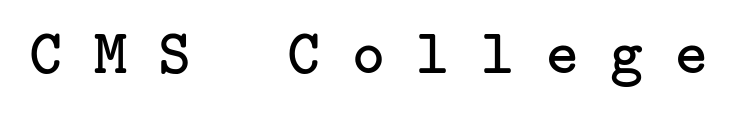
{"serif": "yes", "italic": "no", "bold": "no", "weight": "regular", "width": "normal", "stroke_contrast": "low", "x_height": "medium", "underline": "no", "letter_spacing": "wide", "letter_spacing_em": 0.5, "glyph_px": 63}
